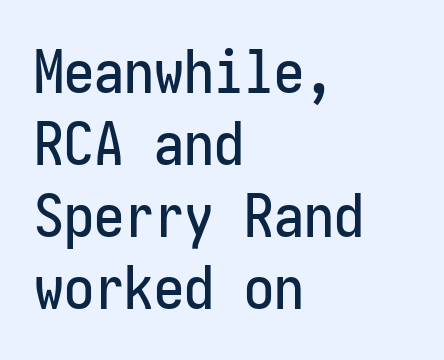
{"serif": "no", "italic": "no", "width": "condensed", "stroke_contrast": "low", "x_height": "medium", "monospaced": "yes", "underline": "no", "align": "left", "line_spacing_ratio": 1.2, "letter_spacing": "normal", "letter_spacing_em": 0.0, "glyph_px": 60}
